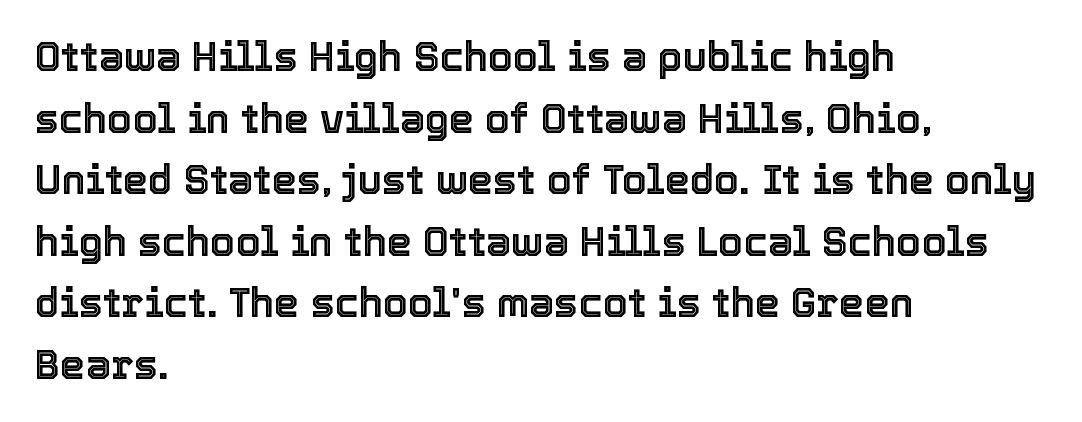
No word sits above an underline. Tracking value appears to be zero — textbook default spacing. The lines sit at an ordinary, default distance from one another. Casual observation: everything's shoved over to the left. Varying glyph widths throughout — classic text-font behaviour.
